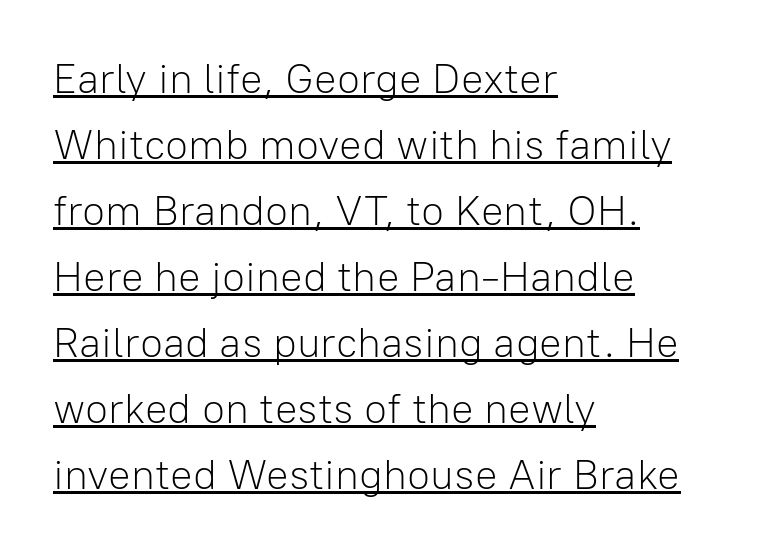
Q: Is the text bold? A: No.
Q: Is the text italic (slanted)? A: No, it is upright.
Q: Is the typeface a serif or a sans-serif typeface? A: Sans-serif.
Q: Is the text underlined? A: Yes.
Q: How is the paragraph aligned? A: Left-aligned.
Q: Is the spacing between letters normal or unusually wide? A: Normal.
Q: Is the spacing between lines tight, normal or loose? A: Normal.
Q: Width (condensed, normal, or wide)? A: Normal.
Q: Stroke contrast? A: Low.
Q: x-height? A: Medium.
Q: Monospaced? A: No.
